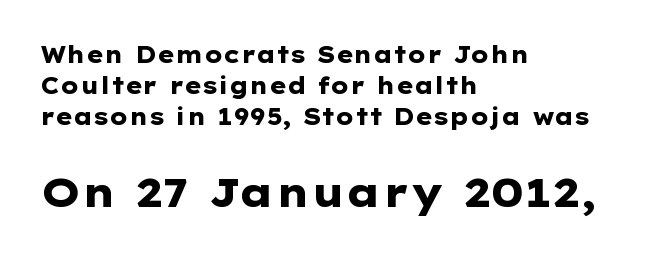
Q: Is the text bold? A: Yes.
Q: Is the text italic (slanted)? A: No, it is upright.
Q: Is the typeface a serif or a sans-serif typeface? A: Sans-serif.
Q: Is the text underlined? A: No.
Q: How is the paragraph aligned? A: Left-aligned.
Q: Is the spacing between letters normal or unusually wide? A: Normal.
Q: Is the spacing between lines tight, normal or loose? A: Normal.
Q: Which block of text is set in a larger size, the first (top) or the second (bottom)? A: The second (bottom) one.
Q: Width (condensed, normal, or wide)? A: Wide.
Q: Stroke contrast? A: Low.
Q: x-height? A: Medium.
Q: Monospaced? A: No.
